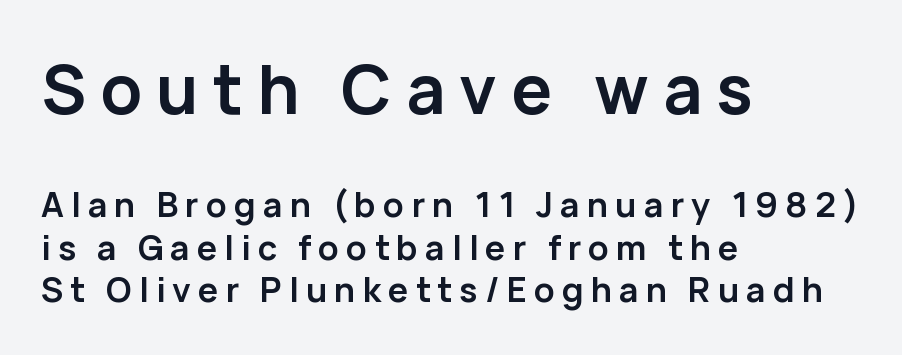
The image shows 68 px semibold sans-serif type, upright; set left-aligned, normal line spacing (1.25x), unusually wide letter spacing (+0.21 em), not underlined; the first (top) block is 2.0x larger; low stroke contrast and a medium x-height.
